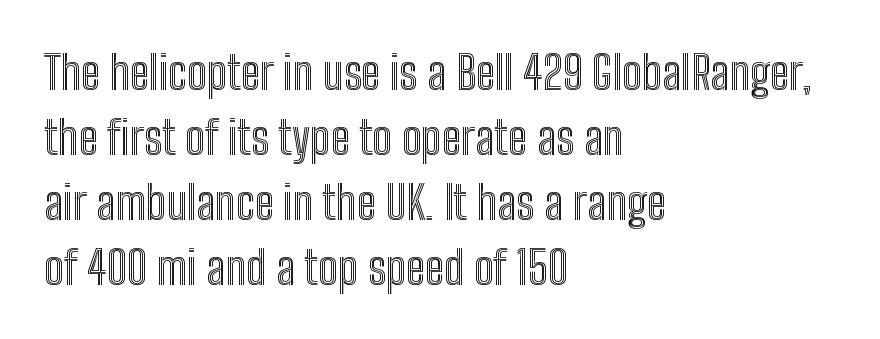
Q: Is the text italic (slanted)? A: No, it is upright.
Q: Is the text underlined? A: No.
Q: How is the paragraph aligned? A: Left-aligned.
Q: Is the spacing between letters normal or unusually wide? A: Normal.
Q: Is the spacing between lines tight, normal or loose? A: Normal.
Q: Width (condensed, normal, or wide)? A: Condensed.
Q: x-height? A: Medium.
Q: Monospaced? A: No.
